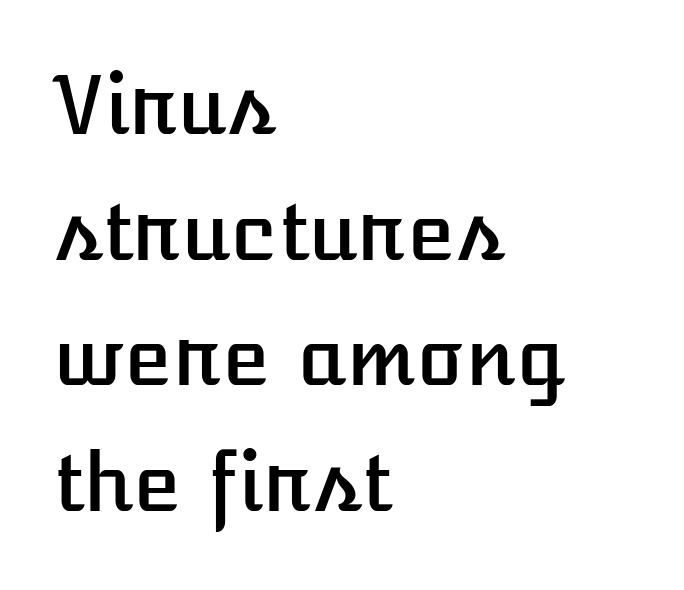
The image shows 79 px text type, upright; set left-aligned, normal line spacing (1.59x), normal letter spacing, not underlined; low stroke contrast and a medium x-height.
